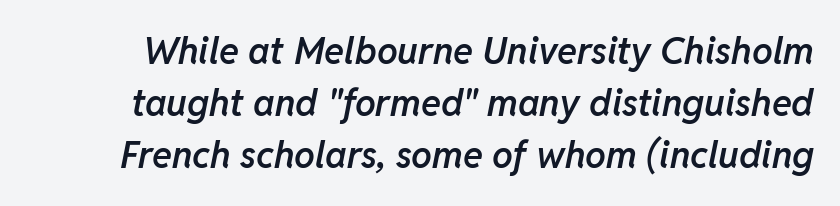
Q: Is the text bold? A: Semi-bold.
Q: Is the text italic (slanted)? A: Yes, it leans right by about 11 degrees.
Q: Is the text underlined? A: No.
Q: Is the spacing between letters normal or unusually wide? A: Normal.
Q: Is the spacing between lines tight, normal or loose? A: Normal.
Q: Width (condensed, normal, or wide)? A: Normal.
Q: Stroke contrast? A: Low.
Q: x-height? A: Medium.
Q: Monospaced? A: No.
